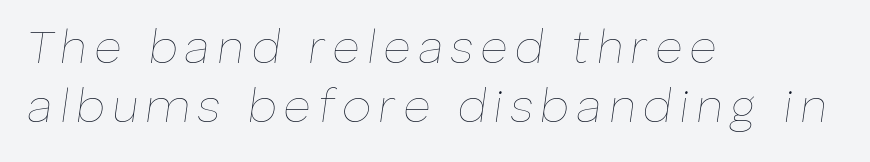
The image shows 47 px thin type, italic (leaning right); set left-aligned, normal line spacing (1.26x), not underlined; low stroke contrast and a medium x-height.
